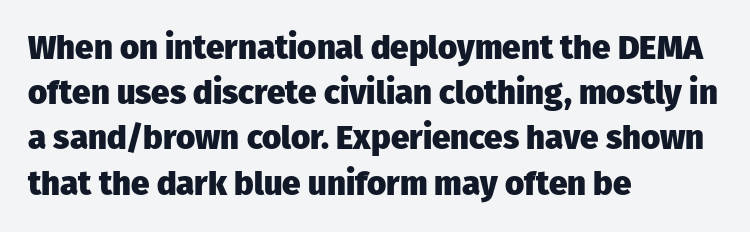
{"serif": "no", "italic": "no", "bold": "yes", "weight": "heavy", "width": "normal", "stroke_contrast": "low", "x_height": "medium", "monospaced": "no", "underline": "no", "align": "left", "line_spacing": "normal", "line_spacing_ratio": 1.37, "letter_spacing": "normal", "letter_spacing_em": 0.0, "glyph_px": 33}
